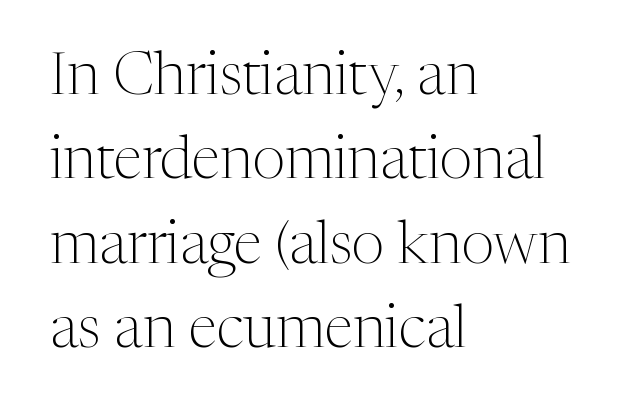
Q: Is the text bold? A: No.
Q: Is the text italic (slanted)? A: No, it is upright.
Q: Is the typeface a serif or a sans-serif typeface? A: Serif.
Q: Is the text underlined? A: No.
Q: How is the paragraph aligned? A: Left-aligned.
Q: Is the spacing between letters normal or unusually wide? A: Normal.
Q: Is the spacing between lines tight, normal or loose? A: Normal.
Q: Width (condensed, normal, or wide)? A: Normal.
Q: Stroke contrast? A: Medium.
Q: x-height? A: Medium.
Q: Monospaced? A: No.
